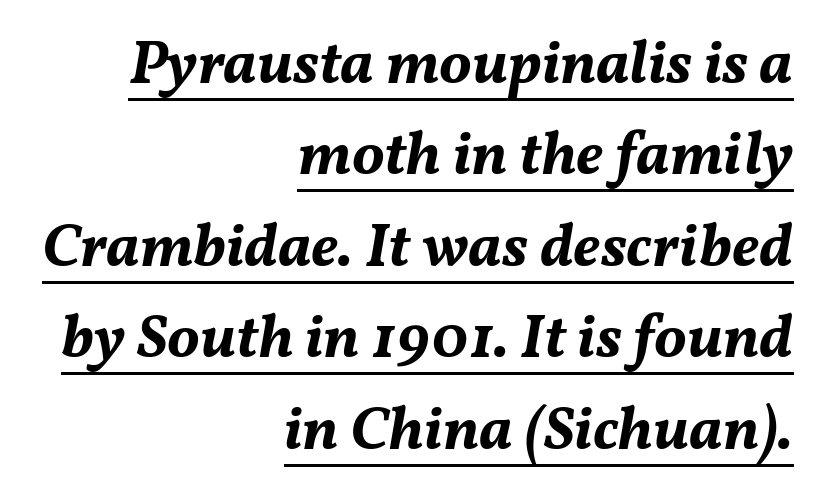
The image shows 61 px bold type, italic (leaning right); set right-aligned, normal line spacing (1.5x), normal letter spacing, underlined; medium stroke contrast and a medium x-height.
